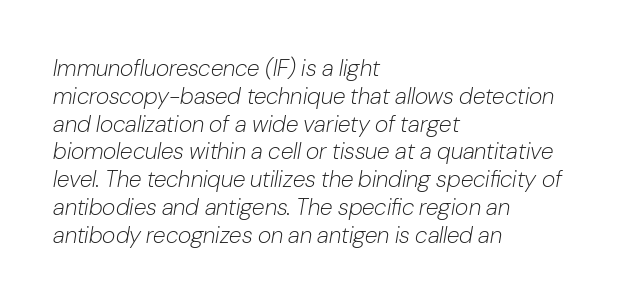
The image shows 23 px text type, italic (leaning right); set left-aligned, line spacing 1.21x, normal letter spacing, not underlined.
